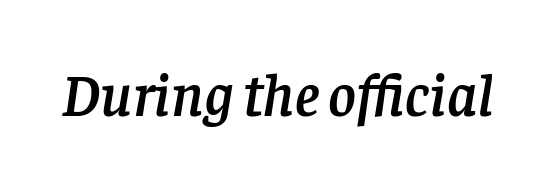
The letters advance in unequal steps, a hallmark of proportional type. The font's italic variant was chosen for this text. The glyphs are unaccompanied by any horizontal stroke below them. Does the type have serifs? Yes, each stem ends in a small foot. These lines keep a tight, regular rhythm from letter to letter.
